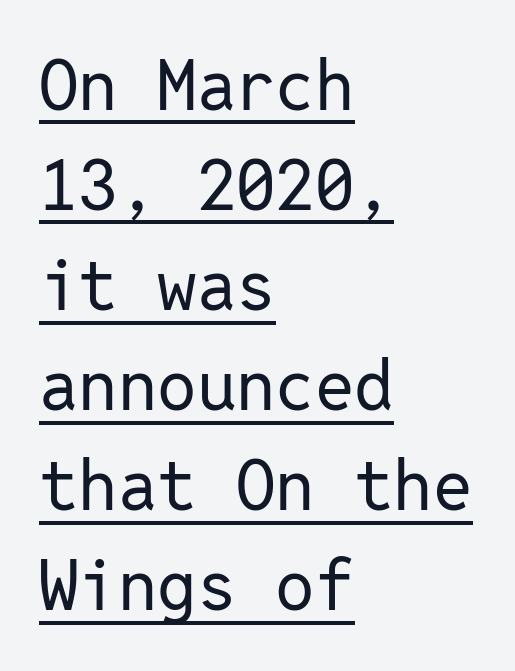
The passage shown is typed in a monospace face where columns stay perfectly aligned. The gaps between neighbouring characters are ordinary and unremarkable. I'd call this a sans setting — the letters go barefoot. Looks like someone drew a line under every word here. Notice how the stems are strictly vertical — no italics here.
